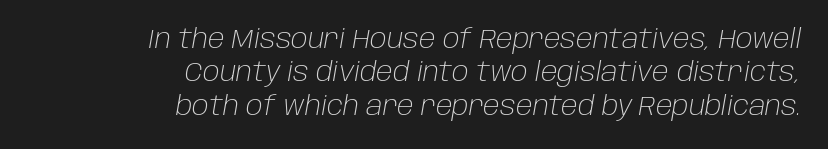
Q: Is the text bold? A: No.
Q: Is the text italic (slanted)? A: Yes, it leans right by about 10 degrees.
Q: Is the text underlined? A: No.
Q: How is the paragraph aligned? A: Right-aligned.
Q: Is the spacing between letters normal or unusually wide? A: Normal.
Q: Is the spacing between lines tight, normal or loose? A: Normal.
